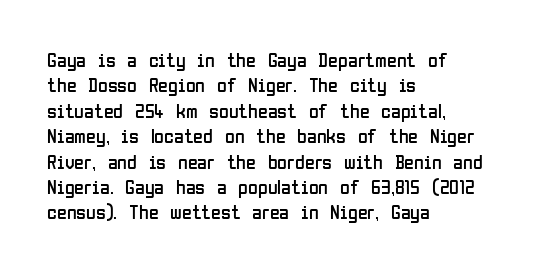
The rows are spaced the way most documents space them. Weight: in the light-to-regular range. Each word holds together tightly as a unit, with standard inter-letter gaps. Nobody drew a line under any word here.
